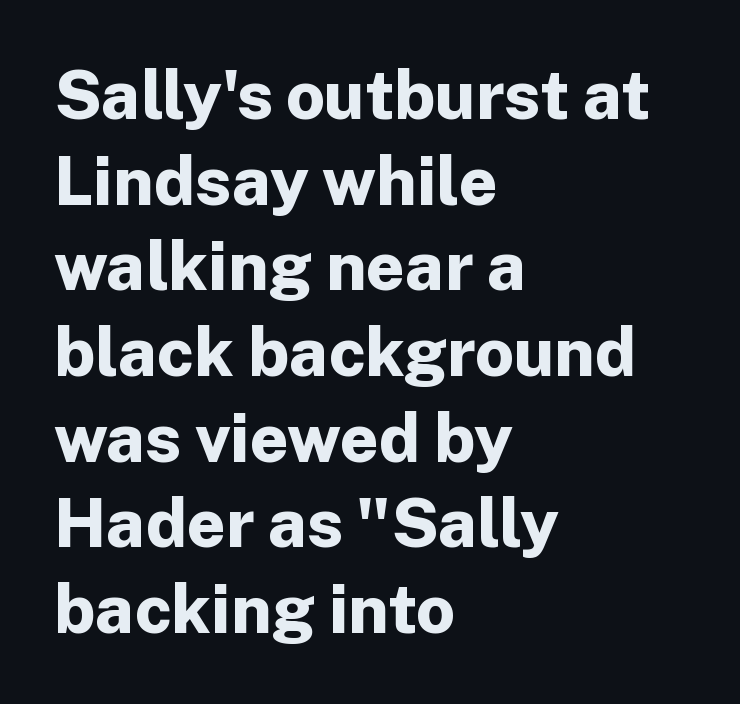
Look at the bottom of the vertical strokes: they stop flat, with no serifs. Typeset ragged right — the left edge is the straight one. Looks like regular typesetting: each glyph gets only the width it needs. Honestly, there is no underline to notice here at all. No extra tracking has been applied to these lines.
